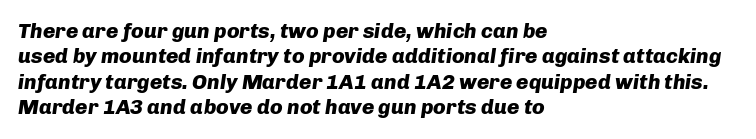
{"italic": "yes", "lean": "right", "slant_degrees": 8, "bold": "yes", "underline": "no", "align": "left", "line_spacing_ratio": 1.21, "letter_spacing": "normal", "letter_spacing_em": 0.0, "glyph_px": 21}
